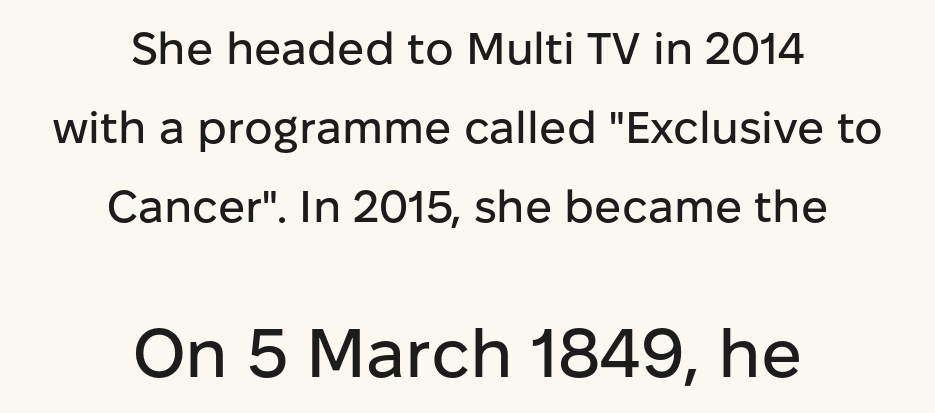
Q: Is the text italic (slanted)? A: No, it is upright.
Q: Is the typeface a serif or a sans-serif typeface? A: Sans-serif.
Q: Is the text underlined? A: No.
Q: How is the paragraph aligned? A: Centered.
Q: Is the spacing between letters normal or unusually wide? A: Normal.
Q: Which block of text is set in a larger size, the first (top) or the second (bottom)? A: The second (bottom) one.
Q: Width (condensed, normal, or wide)? A: Normal.
Q: Stroke contrast? A: Low.
Q: x-height? A: Medium.
Q: Monospaced? A: No.
